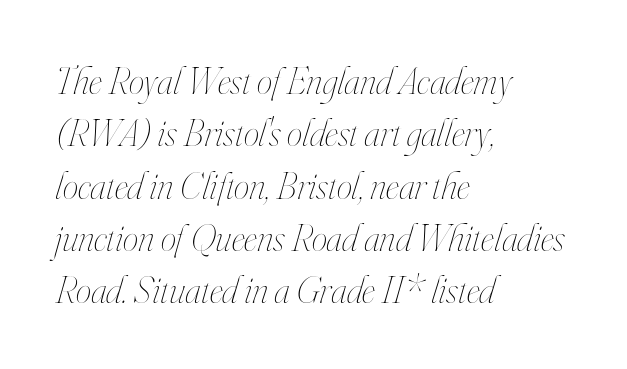
Spacing between characters is what you'd get straight out of the box. Looks like regular typesetting: each glyph gets only the width it needs. The typography opts for an oblique posture over an upright one. The ragged edge is on the right, which tells us the setting is flush left. The space between consecutive lines is moderate. The strokes carry an ordinary text weight at most.
